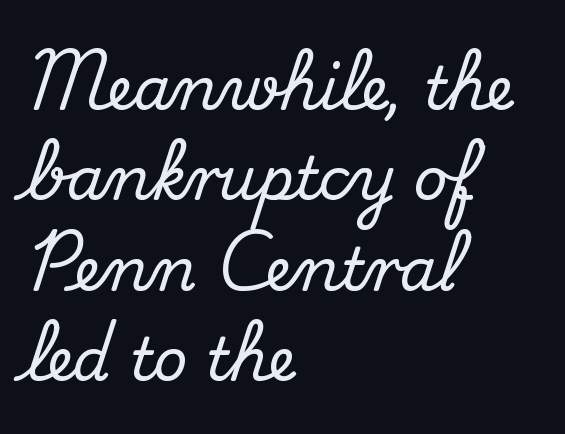
The image shows 59 px serif type; set left-aligned, normal line spacing (1.53x), normal letter spacing, not underlined; medium stroke contrast and a small x-height.
